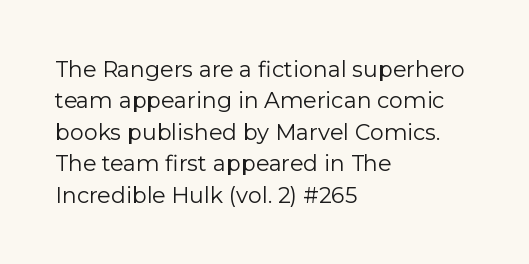
The image shows 22 px text type, upright; set left-aligned, normal line spacing (1.43x), normal letter spacing, not underlined.
